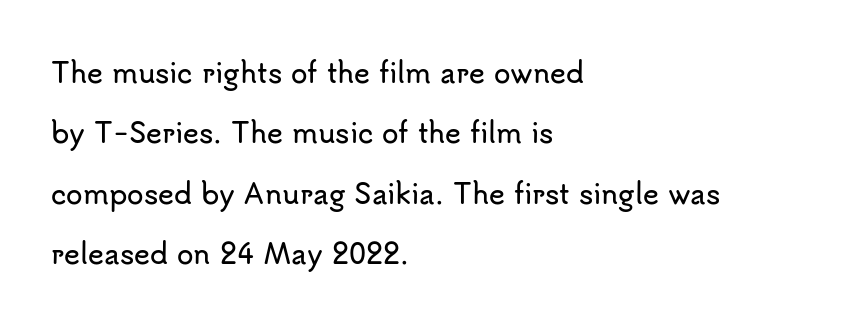
Q: Is the text italic (slanted)? A: No, it is upright.
Q: Is the text underlined? A: No.
Q: How is the paragraph aligned? A: Left-aligned.
Q: Is the spacing between letters normal or unusually wide? A: Normal.
Q: Is the spacing between lines tight, normal or loose? A: Loose.
